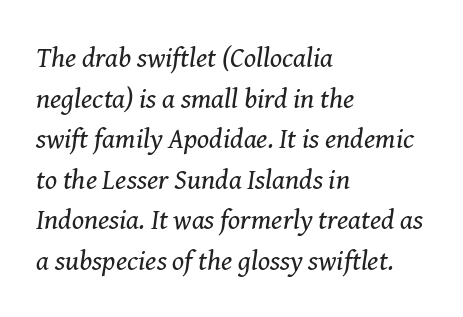
Q: Is the text bold? A: No.
Q: Is the text italic (slanted)? A: Yes, it leans right by about 8 degrees.
Q: Is the typeface a serif or a sans-serif typeface? A: Serif.
Q: Is the text underlined? A: No.
Q: How is the paragraph aligned? A: Left-aligned.
Q: Is the spacing between letters normal or unusually wide? A: Normal.
Q: Is the spacing between lines tight, normal or loose? A: Normal.
Q: Width (condensed, normal, or wide)? A: Normal.
Q: Stroke contrast? A: Medium.
Q: x-height? A: Medium.
Q: Monospaced? A: No.
